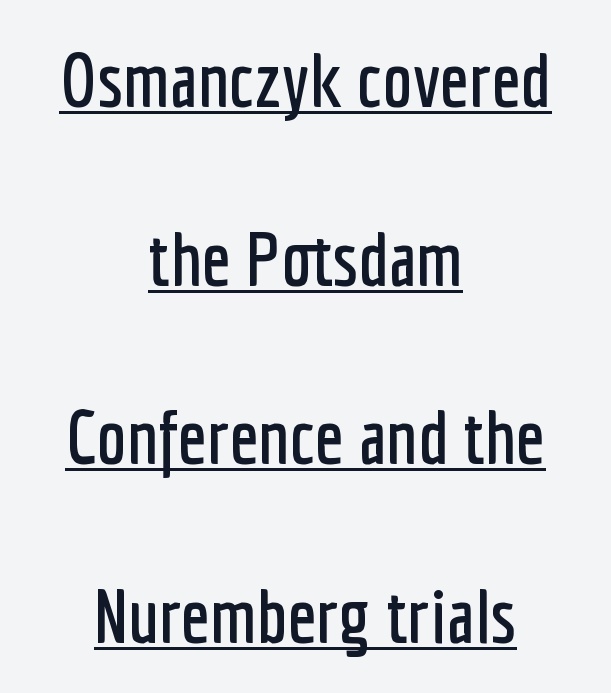
{"serif": "no", "italic": "no", "width": "condensed", "stroke_contrast": "low", "x_height": "medium", "monospaced": "no", "underline": "yes", "align": "center", "line_spacing": "loose", "line_spacing_ratio": 2.35, "letter_spacing": "normal", "letter_spacing_em": 0.0, "glyph_px": 76}
